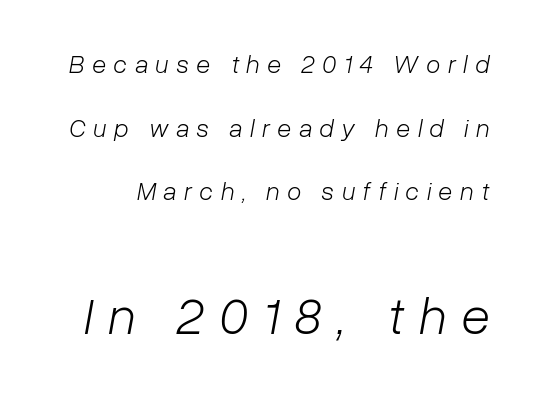
The typography opts for an oblique posture over an upright one. Short note: letters widely spaced. Bold? No — there's no thickening of the strokes. Note: smaller setting up top, larger setting below.
